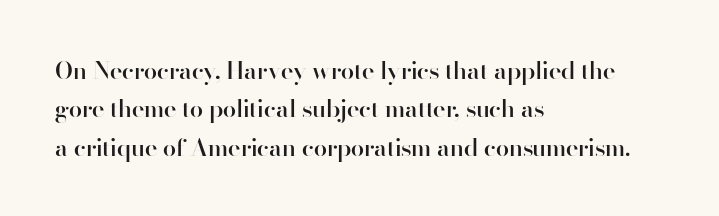
The image shows 24 px text type, upright; set left-aligned, normal line spacing (1.6x), normal letter spacing, not underlined.
